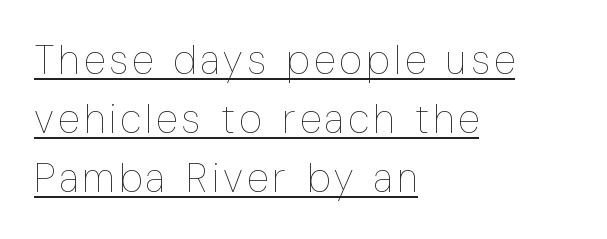
{"italic": "no", "bold": "no", "weight": "thin", "width": "condensed", "stroke_contrast": "low", "x_height": "medium", "monospaced": "no", "underline": "yes", "align": "left", "line_spacing": "normal", "line_spacing_ratio": 1.47, "glyph_px": 40}
